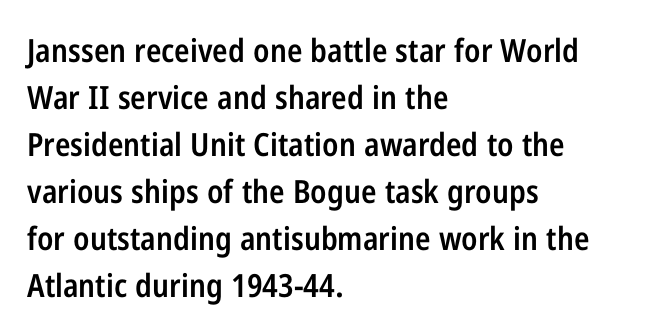
{"serif": "no", "italic": "no", "bold": "semi", "weight": "semibold", "width": "condensed", "stroke_contrast": "low", "x_height": "medium", "monospaced": "no", "underline": "no", "align": "left", "line_spacing": "normal", "line_spacing_ratio": 1.47, "letter_spacing": "normal", "letter_spacing_em": 0.0, "glyph_px": 32}
